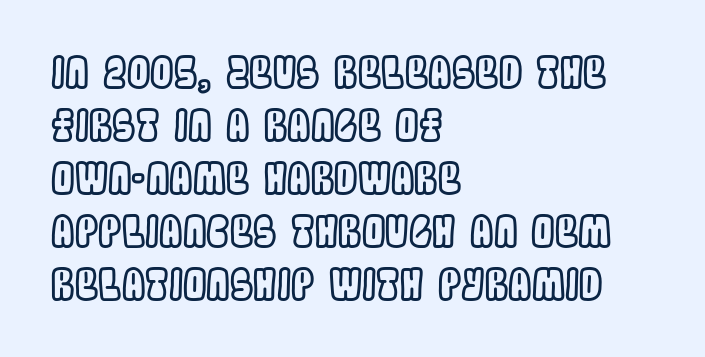
Q: Is the text italic (slanted)? A: No, it is upright.
Q: Is the text underlined? A: No.
Q: How is the paragraph aligned? A: Left-aligned.
Q: Is the spacing between letters normal or unusually wide? A: Normal.
Q: Is the spacing between lines tight, normal or loose? A: Normal.
Q: Width (condensed, normal, or wide)? A: Condensed.
Q: x-height? A: Large.
Q: Monospaced? A: No.
